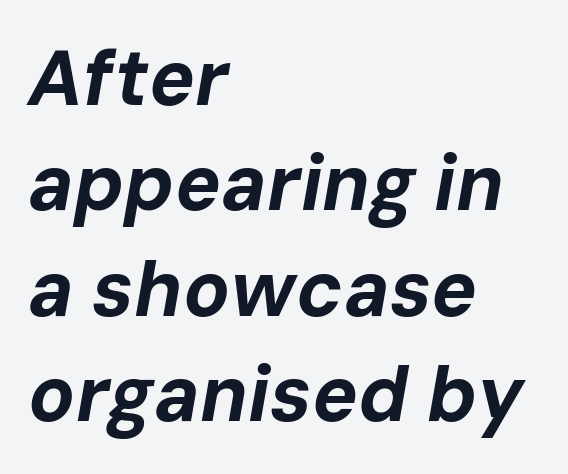
Q: Is the text bold? A: Yes.
Q: Is the text italic (slanted)? A: Yes, it leans right by about 10 degrees.
Q: Is the text underlined? A: No.
Q: How is the paragraph aligned? A: Left-aligned.
Q: Is the spacing between letters normal or unusually wide? A: Normal.
Q: Is the spacing between lines tight, normal or loose? A: Normal.
Q: Width (condensed, normal, or wide)? A: Normal.
Q: Stroke contrast? A: Low.
Q: x-height? A: Medium.
Q: Monospaced? A: No.
